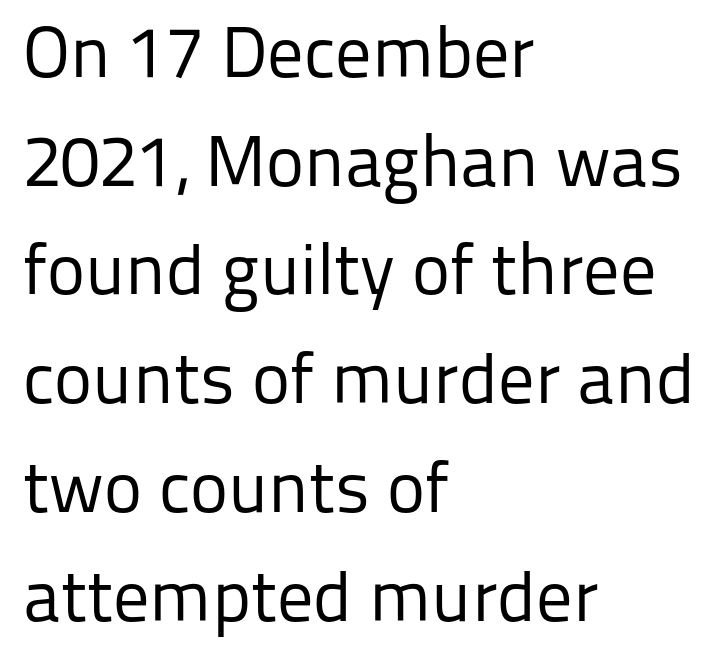
Q: Is the text bold? A: No.
Q: Is the text italic (slanted)? A: No, it is upright.
Q: Is the typeface a serif or a sans-serif typeface? A: Sans-serif.
Q: Is the text underlined? A: No.
Q: How is the paragraph aligned? A: Left-aligned.
Q: Is the spacing between letters normal or unusually wide? A: Normal.
Q: Is the spacing between lines tight, normal or loose? A: Normal.
Q: Width (condensed, normal, or wide)? A: Normal.
Q: Stroke contrast? A: Low.
Q: x-height? A: Medium.
Q: Monospaced? A: No.
